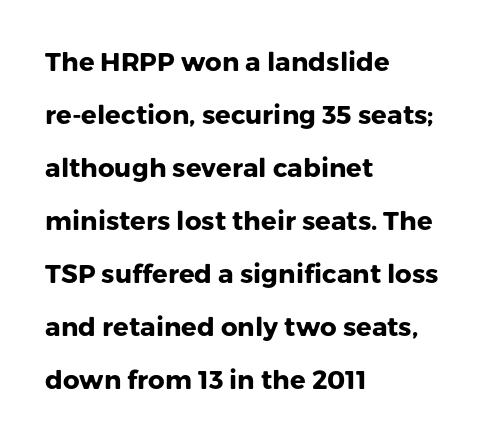
These lines keep a tight, regular rhythm from letter to letter. Each row of text sits above clean, open space. Reading down the block, your eye returns to a fixed left position each line. Style check: upright. Students, observe: this is what heavily led, spacious text looks like. The strokes are fattened all the way to bold.
